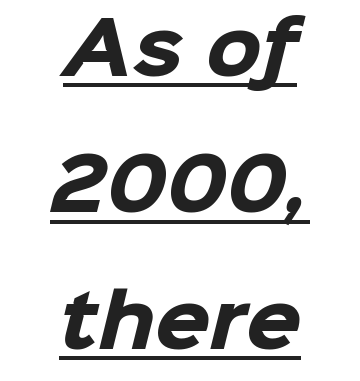
Stroke terminals: plain, sans-serif. Every letter is thick-stroked: bold, no question. This is underlined copy, the kind a proofreader might mark for attention. Short and long lines alike share a common midpoint. You could call the tracking neutral — neither tight nor loose.
